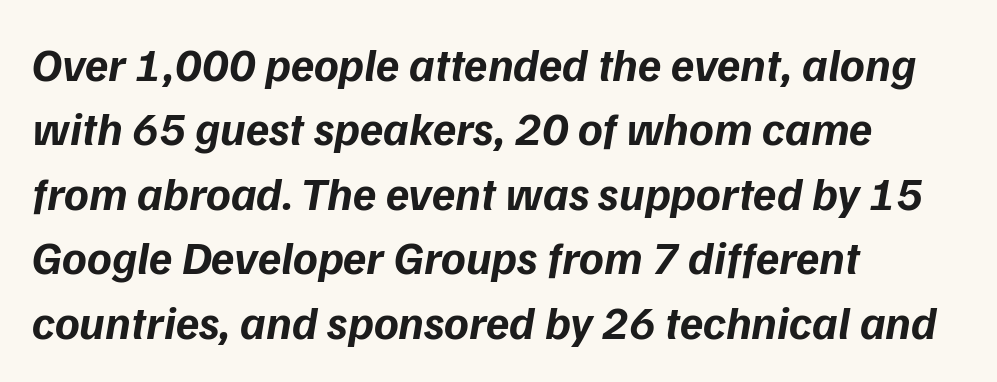
{"serif": "no", "bold": "yes", "weight": "bold", "width": "normal", "stroke_contrast": "low", "x_height": "medium", "monospaced": "no", "underline": "no", "align": "left", "line_spacing": "normal", "line_spacing_ratio": 1.37, "letter_spacing": "normal", "letter_spacing_em": 0.0, "glyph_px": 47}
